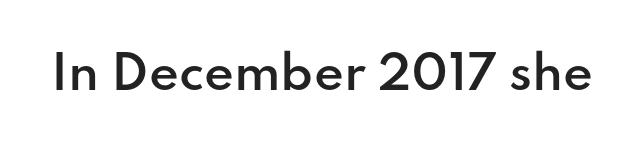
Only glyphs here, with clear space below each row. Each letter keeps its own natural width here, so spacing adapts to shape. Is there any slant? The stems are plumb. Nothing unusual about the tracking: characters are spaced as the font intends. The letters carry no serifs — their stems end cleanly without finishing strokes. Heft: intermediate — a semibold.
